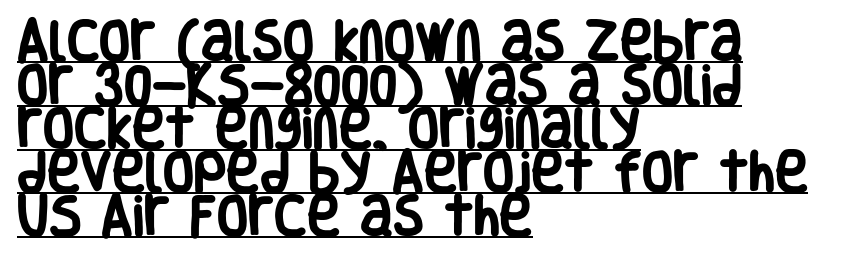
The image shows 45 px heavy, condensed sans-serif type, upright; set left-aligned, tight line spacing (0.97x), normal letter spacing, underlined; low stroke contrast and a large x-height.
